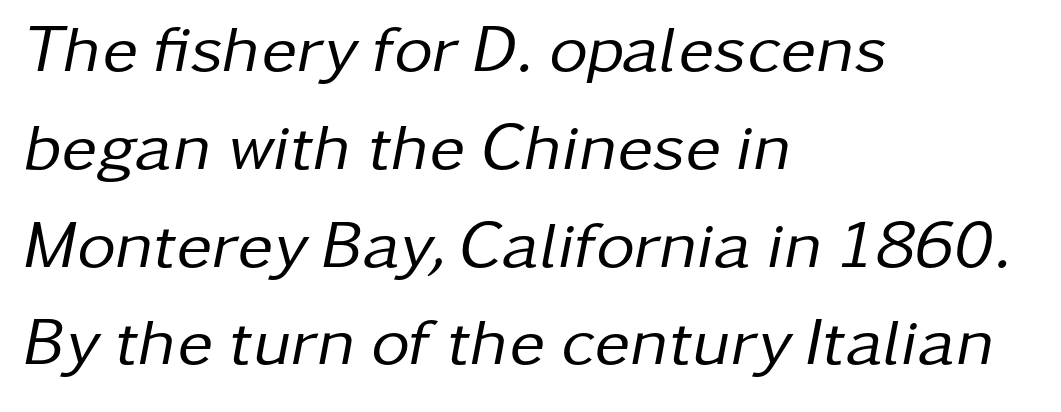
{"italic": "yes", "lean": "right", "slant_degrees": 11, "bold": "no", "weight": "regular", "width": "normal", "stroke_contrast": "low", "x_height": "medium", "monospaced": "no", "underline": "no", "align": "left", "line_spacing": "normal", "line_spacing_ratio": 1.46, "letter_spacing": "normal", "letter_spacing_em": 0.0, "glyph_px": 67}
